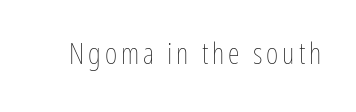
Looks like regular typesetting: each glyph gets only the width it needs. You can tell it's not italic because the verticals are truly vertical. The passage shown is not underscored anywhere. Weight: regular or lighter.
